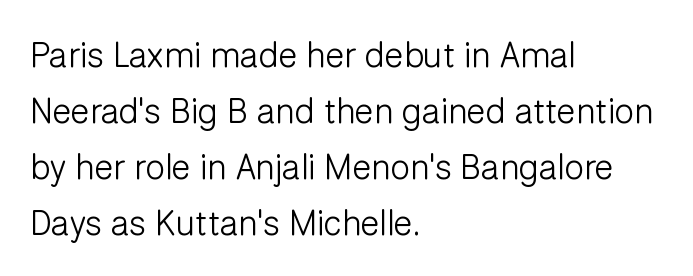
{"serif": "no", "italic": "no", "bold": "no", "weight": "light", "width": "normal", "stroke_contrast": "low", "x_height": "medium", "monospaced": "no", "underline": "no", "align": "left", "line_spacing": "normal", "line_spacing_ratio": 1.6, "letter_spacing": "normal", "letter_spacing_em": 0.0, "glyph_px": 35}
